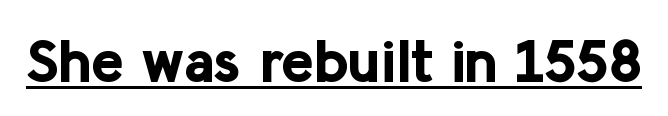
Q: Is the text bold? A: Yes.
Q: Is the text italic (slanted)? A: No, it is upright.
Q: Is the typeface a serif or a sans-serif typeface? A: Sans-serif.
Q: Is the text underlined? A: Yes.
Q: Is the spacing between letters normal or unusually wide? A: Normal.
Q: Width (condensed, normal, or wide)? A: Normal.
Q: Stroke contrast? A: Low.
Q: x-height? A: Medium.
Q: Monospaced? A: No.
